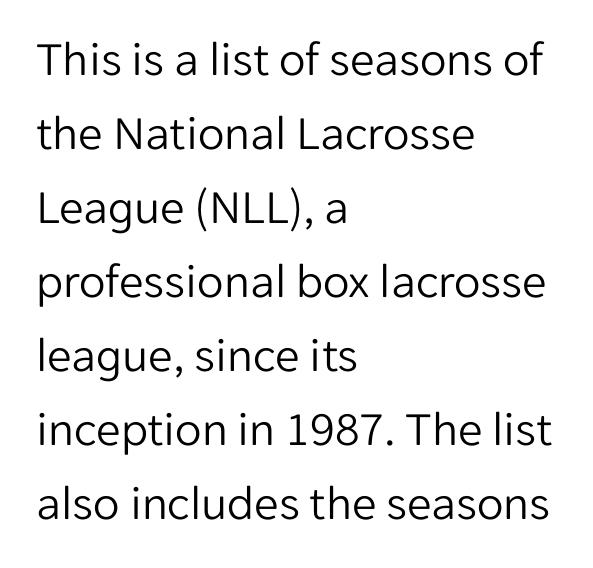
{"serif": "no", "italic": "no", "bold": "no", "weight": "light", "width": "normal", "stroke_contrast": "low", "x_height": "medium", "monospaced": "no", "underline": "no", "align": "left", "line_spacing": "normal", "line_spacing_ratio": 1.51, "letter_spacing": "normal", "letter_spacing_em": 0.0, "glyph_px": 49}
